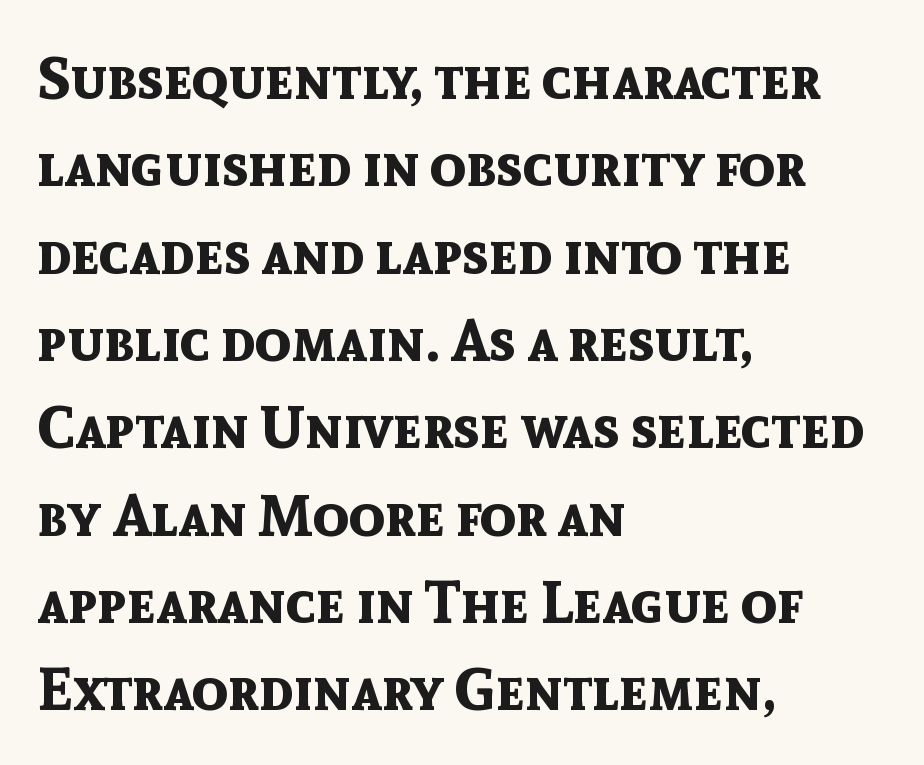
{"serif": "no", "italic": "no", "bold": "yes", "weight": "bold", "width": "normal", "x_height": "medium", "monospaced": "no", "underline": "no", "align": "left", "line_spacing": "normal", "line_spacing_ratio": 1.48, "letter_spacing": "normal", "letter_spacing_em": 0.0, "glyph_px": 59}
